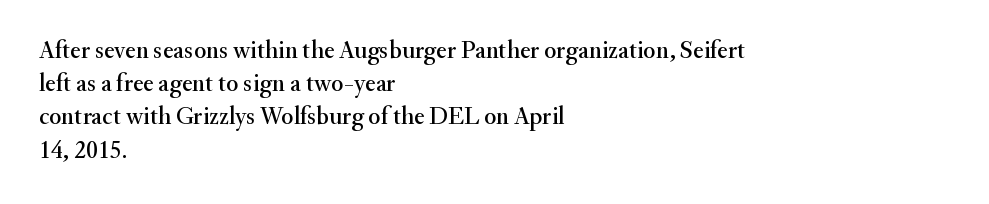
Students, observe: this is what conventionally led text looks like. Look at the tracking — it's just the regular setting, nothing added. The paragraph has a hard left edge and a soft right edge. Check under the words: just untouched page. The lettering holds an erect, upright posture throughout.
